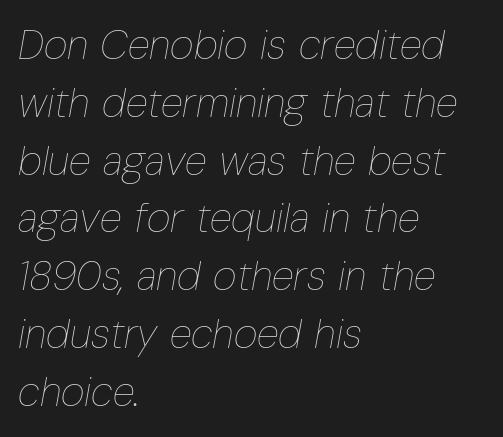
The paragraph has a hard left edge and a soft right edge. The weight tops out at a normal text grade. Here the glyphs are tracked normally, forming tight word shapes. The letters advance in unequal steps, a hallmark of proportional type.
